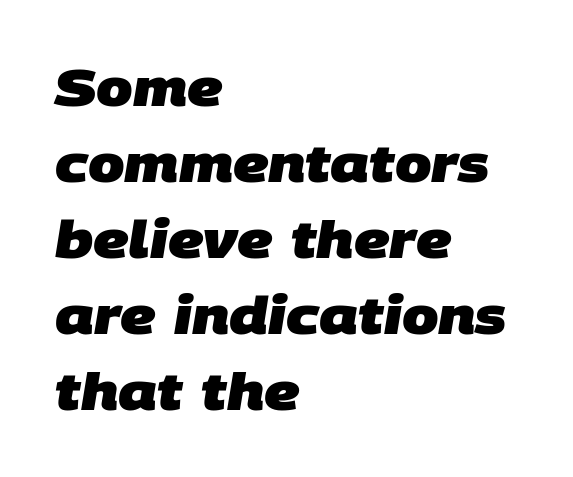
What's the leading like? Ordinary, nothing unusual. Each line starts at the same left margin while the right side varies. Lines of text with bare space underneath. Regarding serifs, this sample does without them. The sample has been set heavy, in full bold. Note the varied advance widths — an 'i' is clearly narrower than an 'm'.
